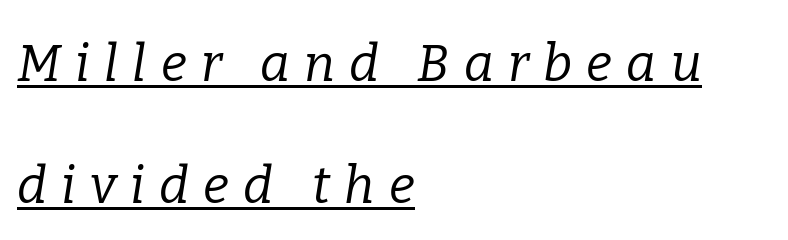
The image shows 51 px regular-weight serif type, italic (leaning right); set left-aligned, loose line spacing (2.39x), unusually wide letter spacing (+0.28 em), underlined; low stroke contrast and a medium x-height.
